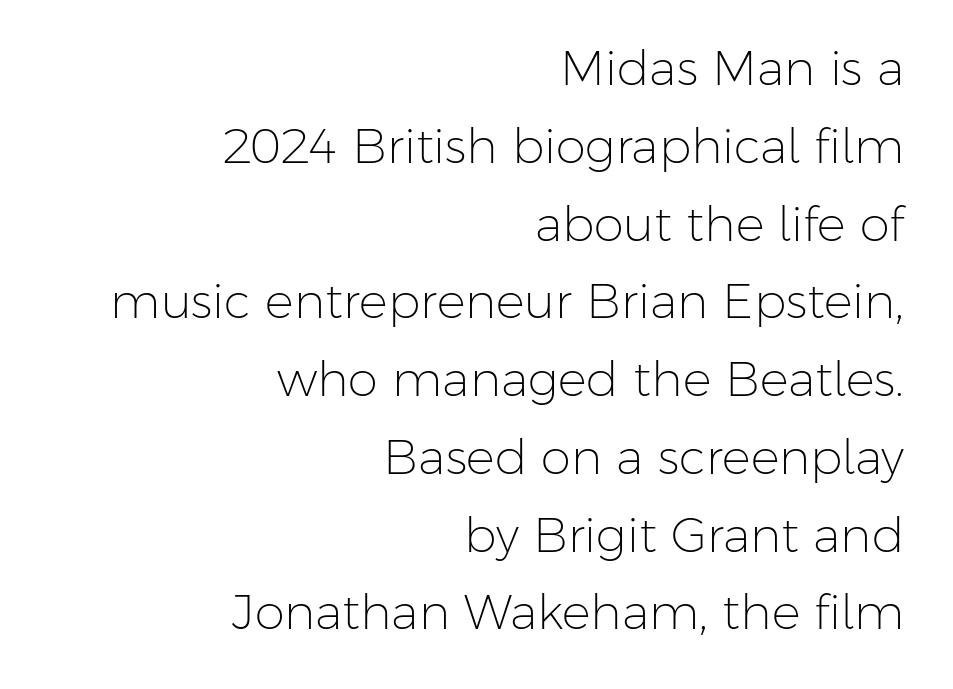
Q: Is the text bold? A: No.
Q: Is the text italic (slanted)? A: No, it is upright.
Q: Is the typeface a serif or a sans-serif typeface? A: Sans-serif.
Q: Is the text underlined? A: No.
Q: How is the paragraph aligned? A: Right-aligned.
Q: Is the spacing between letters normal or unusually wide? A: Normal.
Q: Is the spacing between lines tight, normal or loose? A: Normal.
Q: Width (condensed, normal, or wide)? A: Normal.
Q: Stroke contrast? A: Low.
Q: x-height? A: Medium.
Q: Monospaced? A: No.
